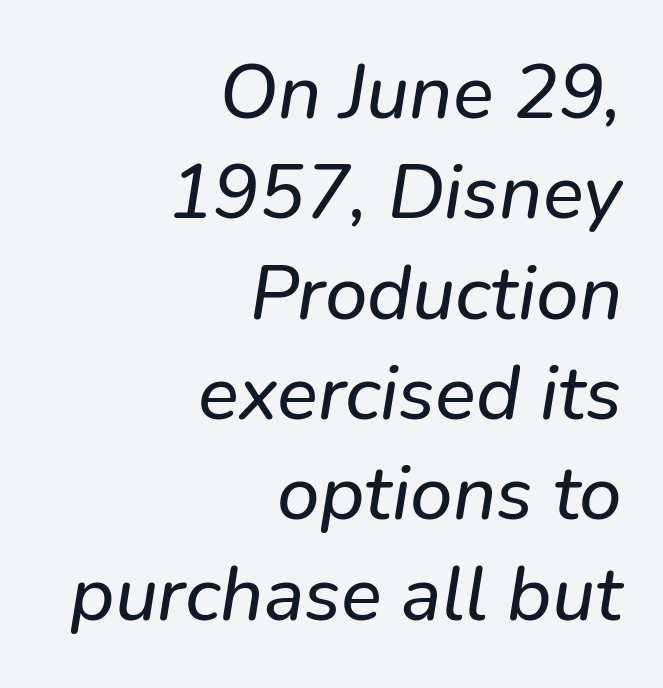
{"italic": "yes", "lean": "right", "slant_degrees": 9, "width": "normal", "stroke_contrast": "low", "x_height": "medium", "monospaced": "no", "underline": "no", "align": "right", "line_spacing": "normal", "line_spacing_ratio": 1.32, "letter_spacing": "normal", "letter_spacing_em": 0.0, "glyph_px": 76}
